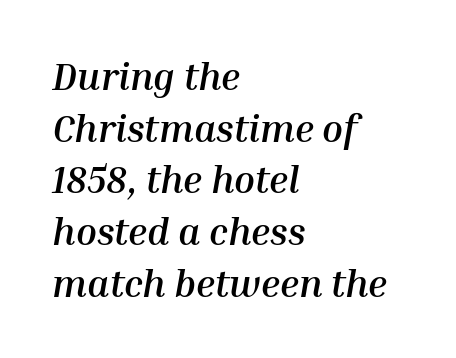
The image shows 38 px semibold type, italic (leaning right); set left-aligned, normal line spacing (1.36x), normal letter spacing, not underlined; medium stroke contrast and a medium x-height.
